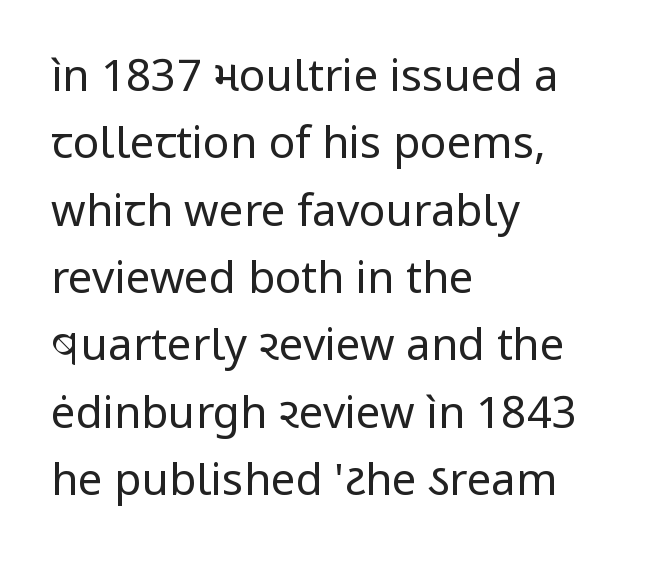
Nobody touched the tracking dial on this one. Serifs: no, the terminals of the letterforms are clean. Line spacing here is normal. The axis of the letterforms is exactly vertical. Note the varied advance widths — an 'i' is clearly narrower than an 'm'. The space beneath each line is pristine and unruled.
